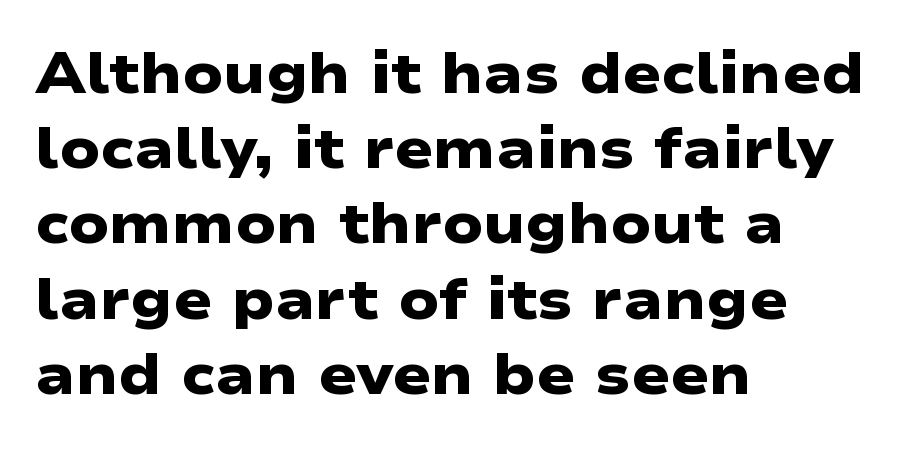
{"serif": "no", "bold": "yes", "weight": "heavy", "width": "wide", "stroke_contrast": "low", "x_height": "medium", "monospaced": "no", "underline": "no", "align": "left", "line_spacing": "normal", "line_spacing_ratio": 1.32, "letter_spacing": "normal", "letter_spacing_em": 0.0, "glyph_px": 57}
